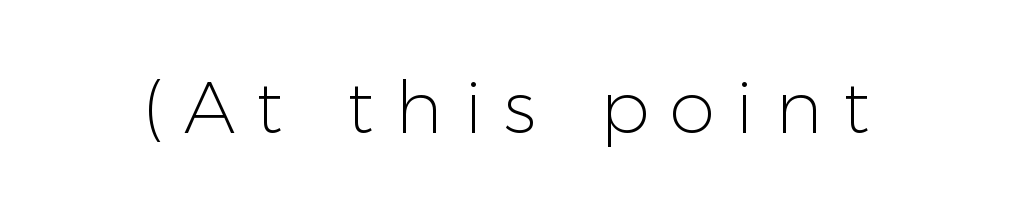
Nothing heavy about these letters — not bold at all. The lettering stays uniformly vertical, giving the passage a roman look. Do the characters align in a grid? No, the font is proportional. A typesetter would call this heavily tracked-out type. The passage shown is typeset with a sans-serif family.
